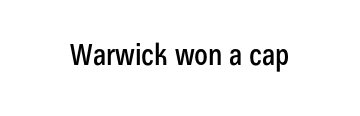
A typesetter would mark this as roman, not italic. The type is set solid horizontally, with unmodified tracking. Plain, unruled lines of type. The passage shown is typeset with a sans-serif family.
